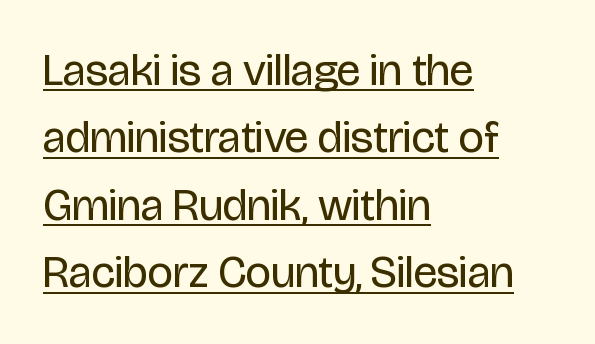
{"serif": "no", "italic": "no", "bold": "no", "weight": "regular", "width": "condensed", "stroke_contrast": "low", "x_height": "large", "monospaced": "no", "underline": "yes", "align": "left", "line_spacing": "normal", "line_spacing_ratio": 1.5, "letter_spacing": "normal", "letter_spacing_em": 0.0, "glyph_px": 45}
